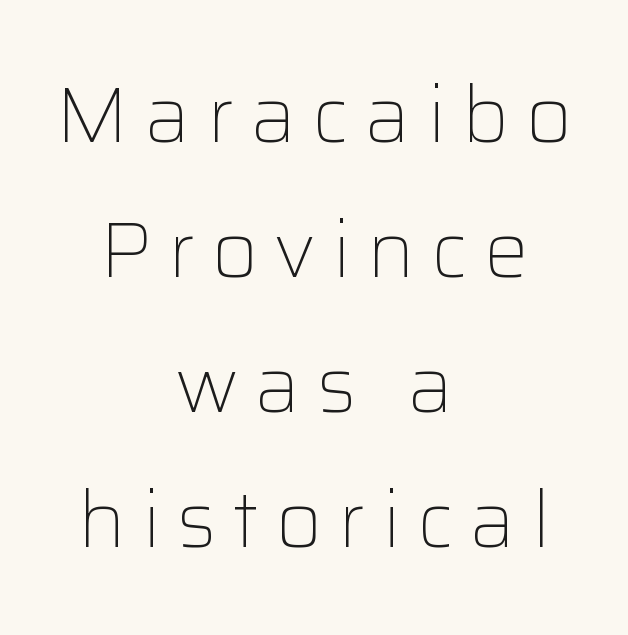
Q: Is the text bold? A: No.
Q: Is the text italic (slanted)? A: No, it is upright.
Q: Is the typeface a serif or a sans-serif typeface? A: Sans-serif.
Q: Is the text underlined? A: No.
Q: How is the paragraph aligned? A: Centered.
Q: Is the spacing between letters normal or unusually wide? A: Unusually wide.
Q: Width (condensed, normal, or wide)? A: Normal.
Q: Stroke contrast? A: Low.
Q: x-height? A: Medium.
Q: Monospaced? A: No.
